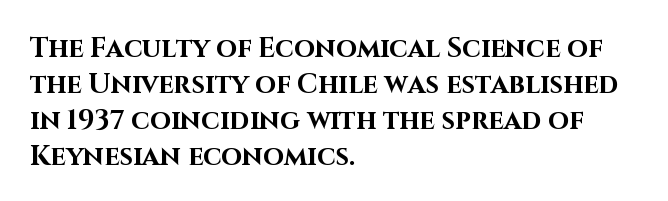
Q: Is the text bold? A: Yes.
Q: Is the text italic (slanted)? A: No, it is upright.
Q: Is the text underlined? A: No.
Q: How is the paragraph aligned? A: Left-aligned.
Q: Is the spacing between letters normal or unusually wide? A: Normal.
Q: Is the spacing between lines tight, normal or loose? A: Normal.
